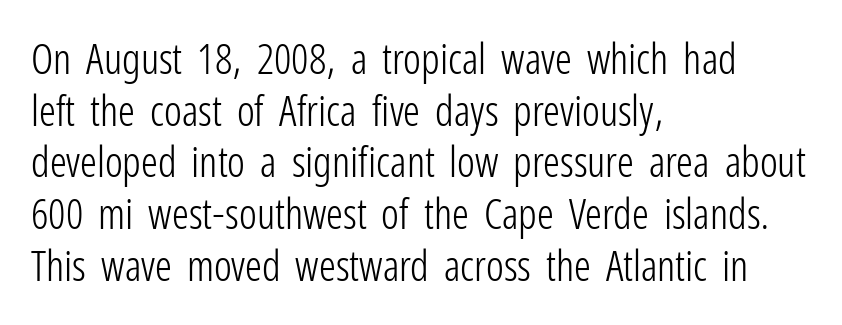
The image shows 42 px light, condensed sans-serif type, upright; set left-aligned, line spacing 1.23x, normal letter spacing, not underlined; low stroke contrast and a medium x-height.
